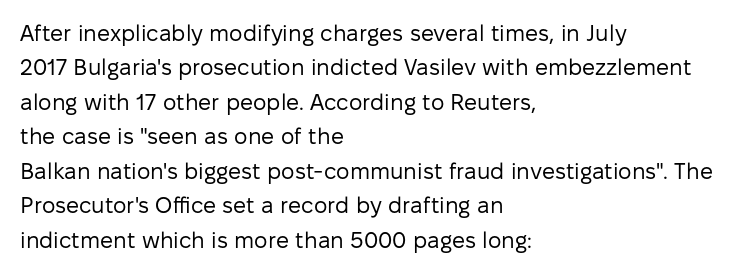
Q: Is the text bold? A: No.
Q: Is the text italic (slanted)? A: No, it is upright.
Q: Is the text underlined? A: No.
Q: How is the paragraph aligned? A: Left-aligned.
Q: Is the spacing between letters normal or unusually wide? A: Normal.
Q: Is the spacing between lines tight, normal or loose? A: Normal.
